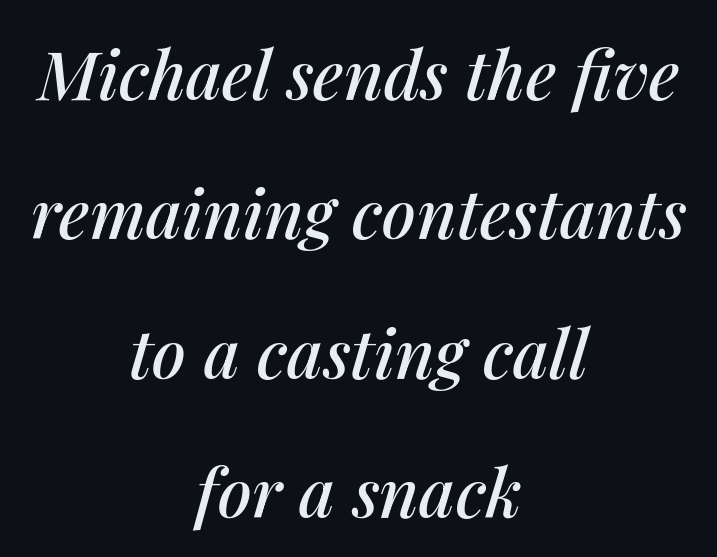
The image shows 68 px text type, italic (leaning right); set centered, loose line spacing (2.05x), normal letter spacing, not underlined; medium stroke contrast and a medium x-height.
